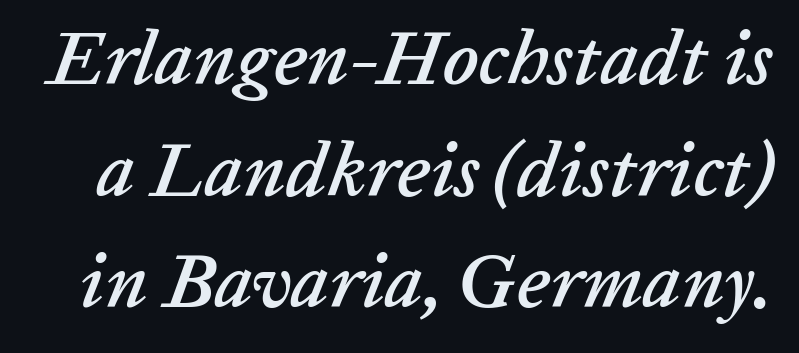
{"italic": "yes", "lean": "right", "slant_degrees": 20, "width": "normal", "stroke_contrast": "low", "x_height": "medium", "monospaced": "no", "underline": "no", "line_spacing": "normal", "line_spacing_ratio": 1.47, "letter_spacing": "normal", "letter_spacing_em": 0.0, "glyph_px": 76}
